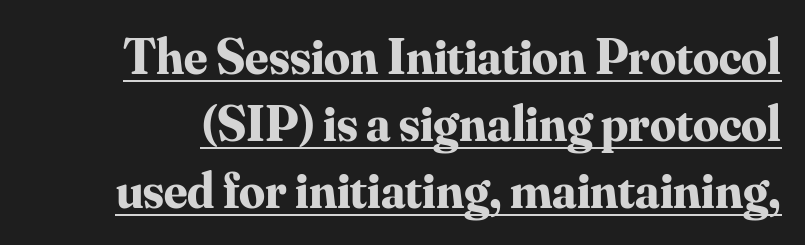
{"serif": "yes", "italic": "no", "bold": "yes", "weight": "bold", "width": "normal", "stroke_contrast": "medium", "x_height": "small", "monospaced": "no", "underline": "yes", "line_spacing": "normal", "line_spacing_ratio": 1.31, "letter_spacing": "normal", "letter_spacing_em": 0.0, "glyph_px": 51}
